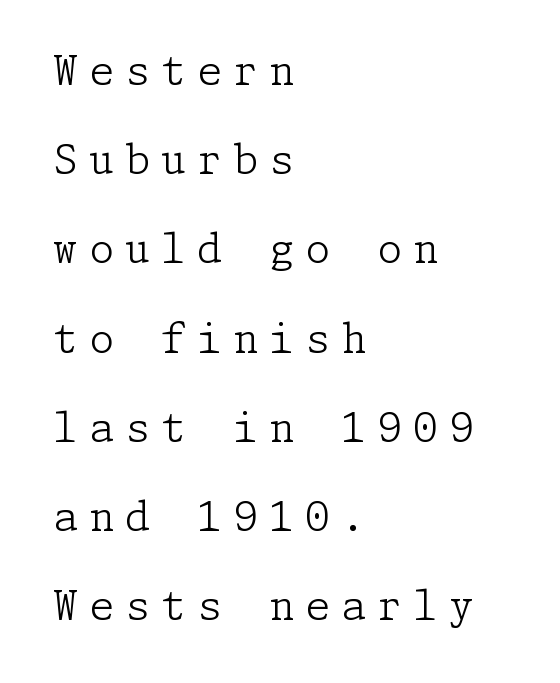
The image shows 40 px light serif type, upright; set left-aligned, loose line spacing (2.23x), unusually wide letter spacing (+0.28 em), not underlined; low stroke contrast and a medium x-height.
